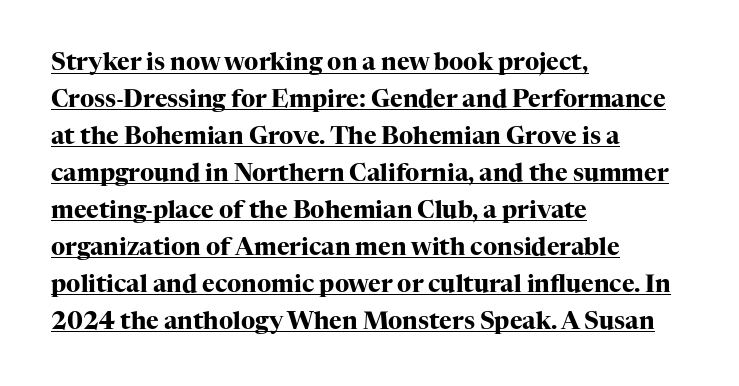
{"italic": "no", "bold": "yes", "underline": "yes", "align": "left", "line_spacing": "normal", "line_spacing_ratio": 1.54, "letter_spacing": "normal", "letter_spacing_em": 0.0, "glyph_px": 24}
